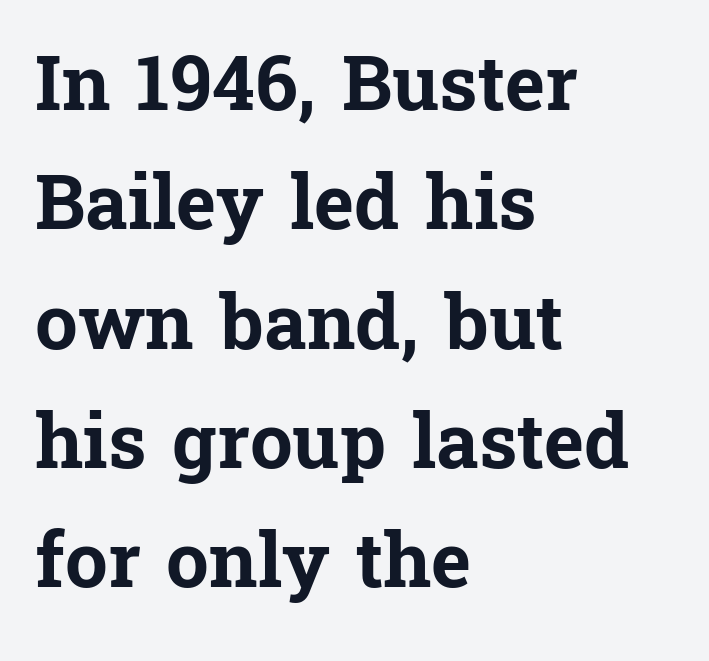
Q: Is the text bold? A: Yes.
Q: Is the text italic (slanted)? A: No, it is upright.
Q: Is the typeface a serif or a sans-serif typeface? A: Serif.
Q: Is the text underlined? A: No.
Q: How is the paragraph aligned? A: Left-aligned.
Q: Is the spacing between letters normal or unusually wide? A: Normal.
Q: Is the spacing between lines tight, normal or loose? A: Normal.
Q: Width (condensed, normal, or wide)? A: Normal.
Q: Stroke contrast? A: Low.
Q: x-height? A: Medium.
Q: Monospaced? A: No.
